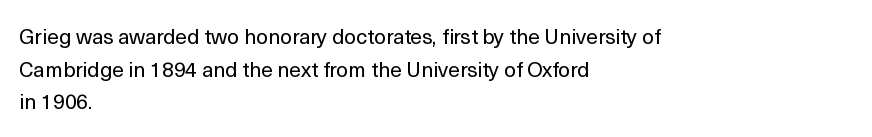
The image shows 21 px text type, upright; set left-aligned, normal line spacing (1.55x), normal letter spacing, not underlined.
